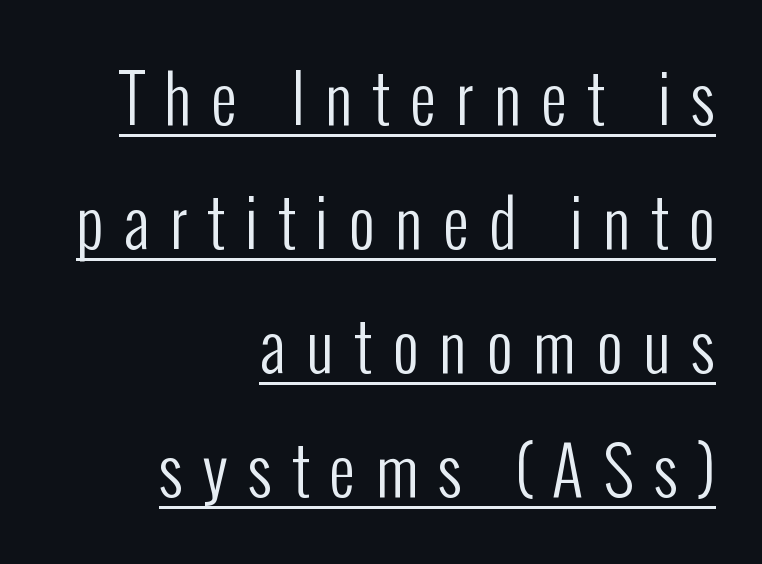
Q: Is the text bold? A: No.
Q: Is the text italic (slanted)? A: No, it is upright.
Q: Is the typeface a serif or a sans-serif typeface? A: Sans-serif.
Q: Is the text underlined? A: Yes.
Q: How is the paragraph aligned? A: Right-aligned.
Q: Is the spacing between letters normal or unusually wide? A: Unusually wide.
Q: Is the spacing between lines tight, normal or loose? A: Loose.
Q: Width (condensed, normal, or wide)? A: Condensed.
Q: Stroke contrast? A: Low.
Q: x-height? A: Medium.
Q: Monospaced? A: No.
